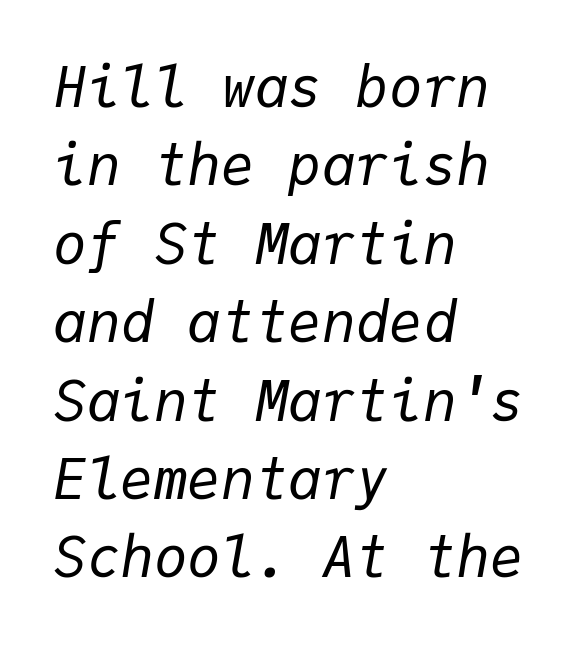
Tracking here is standard; glyphs follow each other at the usual distance. Heft: none added — not bold. Style check: oblique. Glance below the letters and you will spot only blank space.
